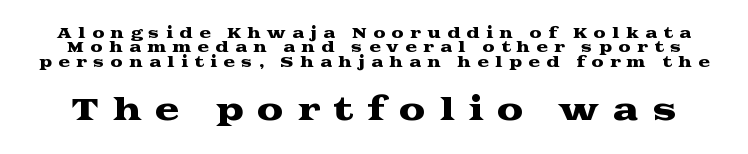
{"serif": "yes", "italic": "no", "width": "wide", "stroke_contrast": "medium", "x_height": "medium", "monospaced": "no", "underline": "no", "line_spacing": "tight", "line_spacing_ratio": 1.02, "letter_spacing": "wide", "letter_spacing_em": 0.44, "larger_block": "second", "size_ratio": 2.14, "glyph_px": 30}
